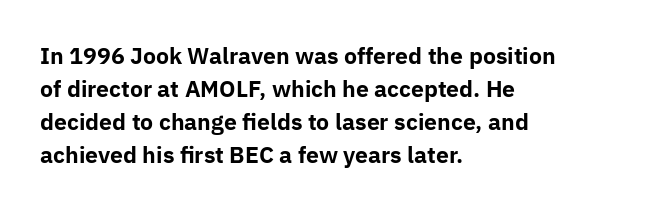
You'd pick this weight for a headline — it's a proper bold. The lettering holds an erect, upright posture throughout. Glance below the letters and you will spot only blank space. Layout note: lines flush left. Characters follow at the spacing the type designer built in. These lines sit exactly where default settings would place them.
